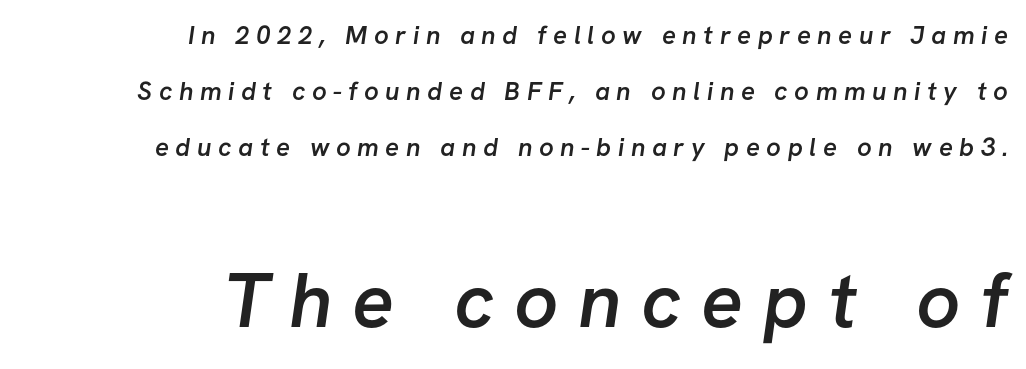
Q: Is the text bold? A: Semi-bold.
Q: Is the typeface a serif or a sans-serif typeface? A: Sans-serif.
Q: Is the text underlined? A: No.
Q: How is the paragraph aligned? A: Right-aligned.
Q: Is the spacing between letters normal or unusually wide? A: Unusually wide.
Q: Is the spacing between lines tight, normal or loose? A: Loose.
Q: Which block of text is set in a larger size, the first (top) or the second (bottom)? A: The second (bottom) one.
Q: Width (condensed, normal, or wide)? A: Normal.
Q: Stroke contrast? A: Low.
Q: x-height? A: Medium.
Q: Monospaced? A: No.
